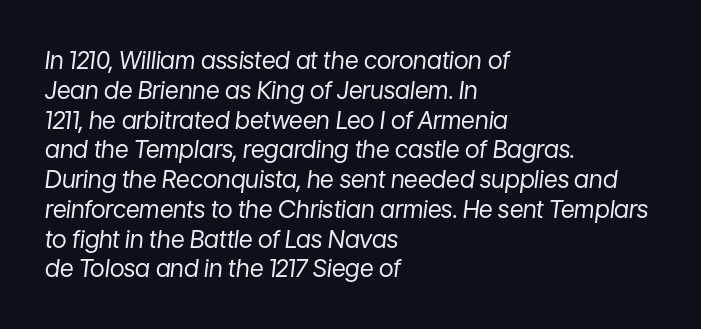
Words float on clear page, feet unadorned. There's an unmistakable incline to the writing here. Line beginnings align vertically; line endings do not. Weight: in the light-to-regular range. The horizontal fit of the characters is conventional and even.
